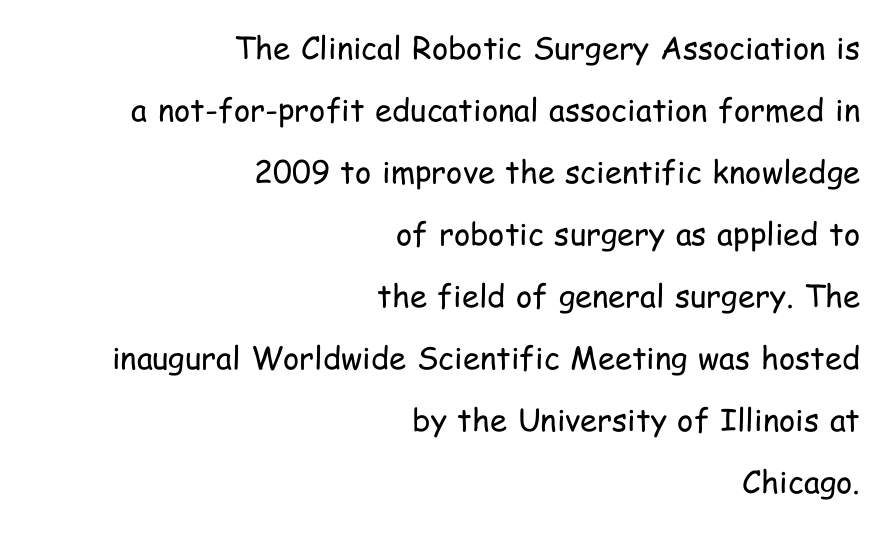
{"serif": "no", "italic": "no", "bold": "no", "weight": "regular", "width": "condensed", "stroke_contrast": "low", "x_height": "medium", "monospaced": "no", "underline": "no", "align": "right", "line_spacing": "loose", "line_spacing_ratio": 2.0, "letter_spacing": "normal", "letter_spacing_em": 0.0, "glyph_px": 31}
